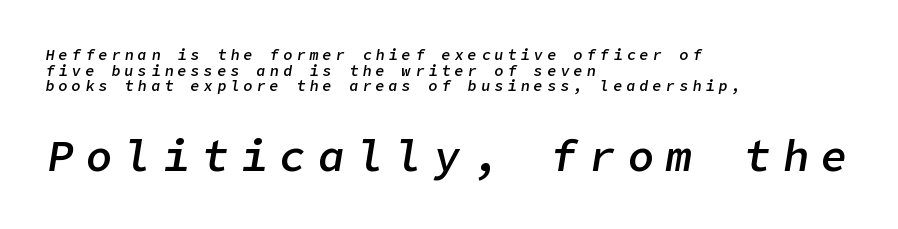
The space directly below the letters is spotless. Stems and bowls a touch heavier than normal — semibold. The font's italic variant was chosen for this text. The rendering uses a small line-height, squeezing the rows.
